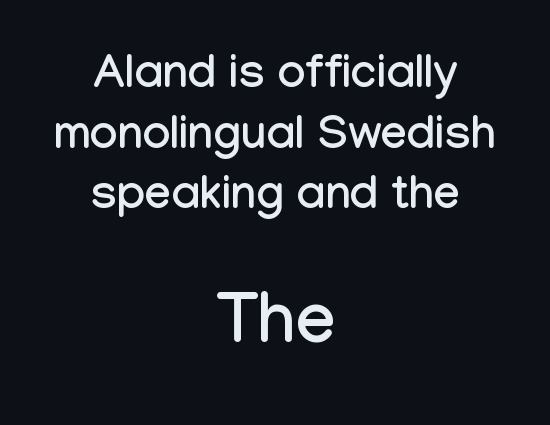
{"serif": "no", "italic": "no", "width": "condensed", "stroke_contrast": "low", "x_height": "medium", "monospaced": "no", "underline": "no", "align": "center", "line_spacing": "normal", "line_spacing_ratio": 1.29, "letter_spacing": "normal", "letter_spacing_em": 0.0, "larger_block": "second", "size_ratio": 1.49, "glyph_px": 70}
